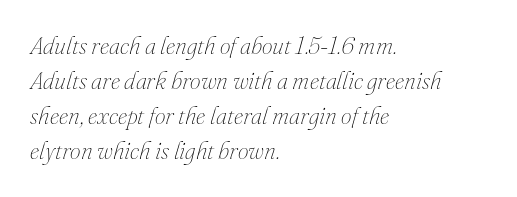
Q: Is the text bold? A: No.
Q: Is the text italic (slanted)? A: Yes, it leans right by about 16 degrees.
Q: Is the text underlined? A: No.
Q: How is the paragraph aligned? A: Left-aligned.
Q: Is the spacing between letters normal or unusually wide? A: Normal.
Q: Is the spacing between lines tight, normal or loose? A: Normal.
